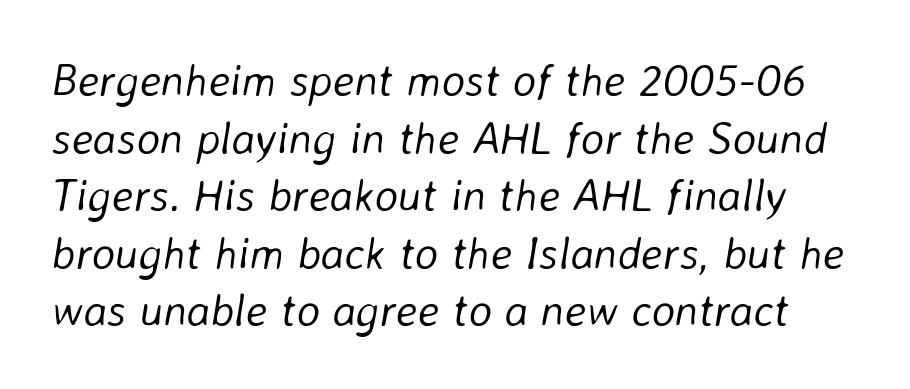
The image shows 45 px light type, italic (leaning right); set normal line spacing (1.28x), normal letter spacing, not underlined; low stroke contrast and a medium x-height.
